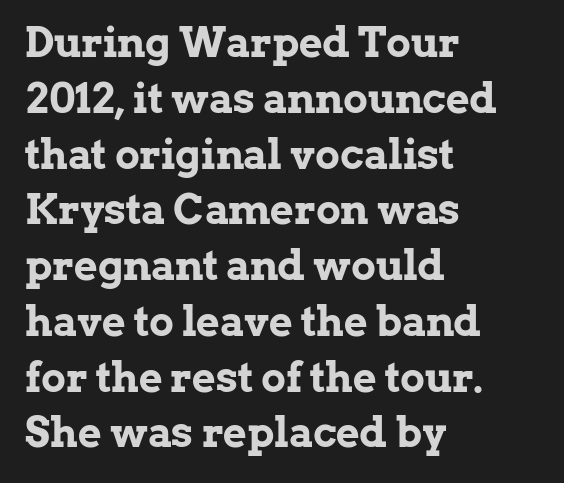
{"serif": "yes", "italic": "no", "bold": "yes", "weight": "bold", "width": "normal", "stroke_contrast": "low", "x_height": "medium", "monospaced": "no", "underline": "no", "align": "left", "line_spacing": "normal", "line_spacing_ratio": 1.36, "letter_spacing": "normal", "letter_spacing_em": 0.0, "glyph_px": 41}
